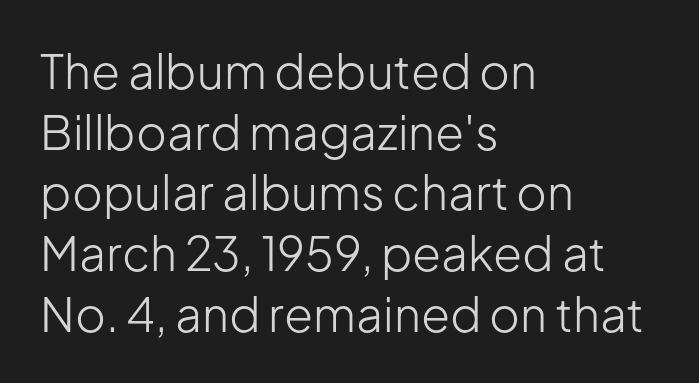
Q: Is the text bold? A: No.
Q: Is the text italic (slanted)? A: No, it is upright.
Q: Is the typeface a serif or a sans-serif typeface? A: Sans-serif.
Q: Is the text underlined? A: No.
Q: How is the paragraph aligned? A: Left-aligned.
Q: Is the spacing between letters normal or unusually wide? A: Normal.
Q: Is the spacing between lines tight, normal or loose? A: Normal.
Q: Width (condensed, normal, or wide)? A: Normal.
Q: Stroke contrast? A: Low.
Q: x-height? A: Medium.
Q: Monospaced? A: No.
